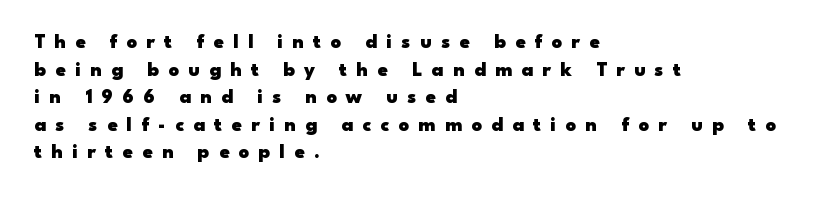
You could only call the tracking loose — the letters float apart. Emphasis by weight is at full strength: bold. If you drew a line through each stem, it would be perfectly vertical. Which margin do the lines hug? The left one — the right edge is uneven.
